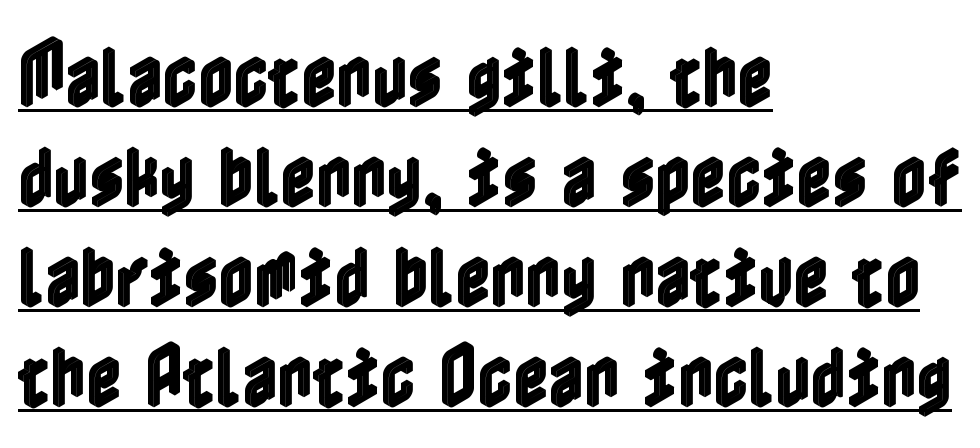
Compared with typical body copy, the letter spacing here is the same. Which margin do the lines hug? The left one — the right edge is uneven. Caption: lettering with a line underneath. The block of text has a typical density, with ordinary space between rows. The font's upright variant was chosen for this text.
